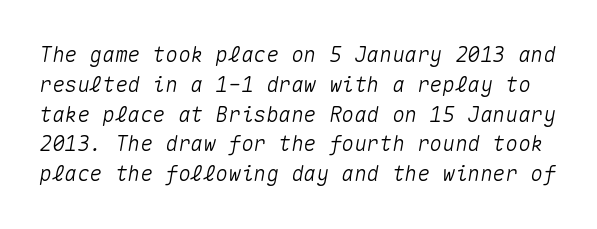
Every character sits at an angle, as italics do. Unmarked baselines from the first word to the last. Successive baselines arrive at the customary interval. Compared with typical body copy, the letter spacing here is the same.
